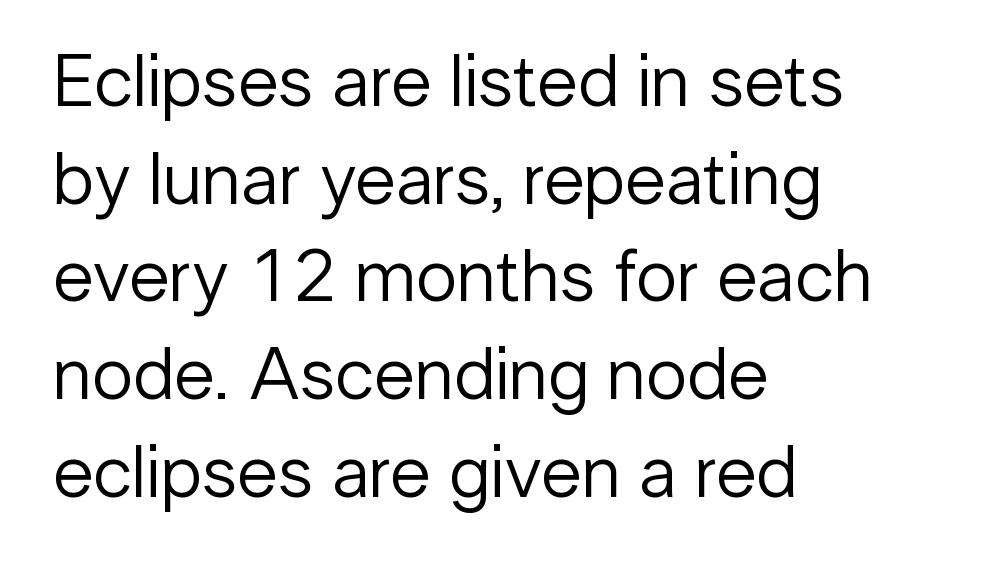
The image shows 74 px regular-weight sans-serif type, upright; set left-aligned, normal line spacing (1.32x), normal letter spacing, not underlined; low stroke contrast and a medium x-height.
